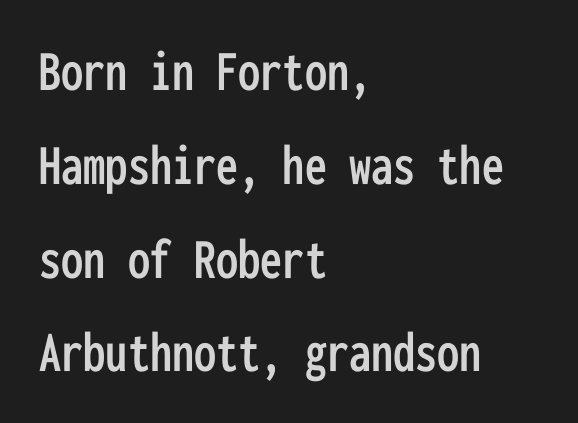
Q: Is the text italic (slanted)? A: No, it is upright.
Q: Is the typeface a serif or a sans-serif typeface? A: Sans-serif.
Q: Is the text underlined? A: No.
Q: How is the paragraph aligned? A: Left-aligned.
Q: Is the spacing between letters normal or unusually wide? A: Normal.
Q: Is the spacing between lines tight, normal or loose? A: Normal.
Q: Width (condensed, normal, or wide)? A: Condensed.
Q: Stroke contrast? A: Low.
Q: x-height? A: Medium.
Q: Monospaced? A: Yes.
